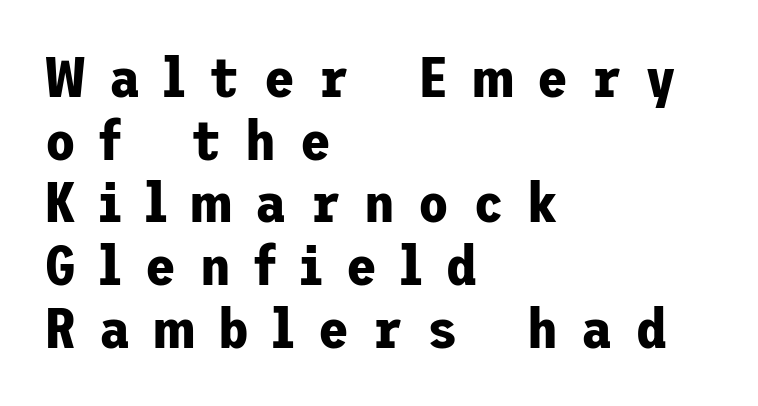
The image shows 56 px bold sans-serif type, upright; set left-aligned, tight line spacing (1.12x), unusually wide letter spacing (+0.42 em), not underlined; low stroke contrast and a medium x-height.
